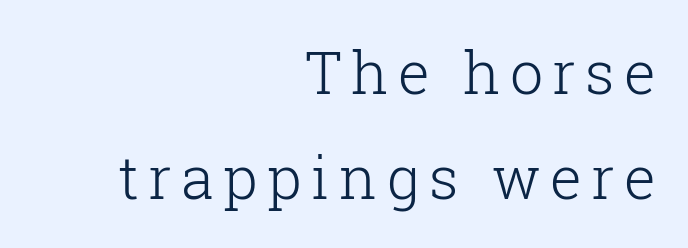
The weight would be labelled regular, book, light, or lighter still. The glyphs are unaccompanied by any horizontal stroke below them. You can tell it's not italic because the verticals are truly vertical. Typeset ragged left — the right edge is the straight one.
